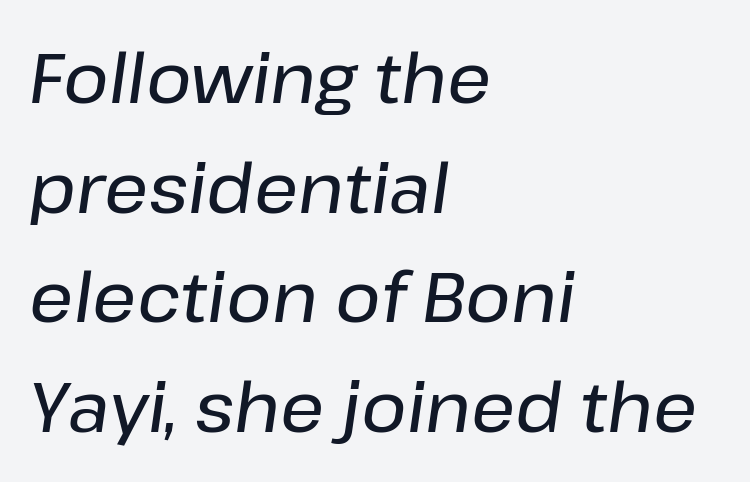
The image shows 69 px text type, italic (leaning right); set left-aligned, normal line spacing (1.59x), normal letter spacing, not underlined; low stroke contrast and a medium x-height.
